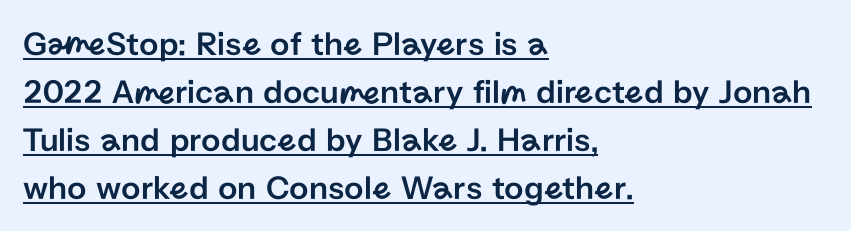
Underlining? Definitely there. Each new line begins a customary step beneath the previous one. This sample has the flowing, uneven cadence of proportional lettering. Italic: no, the glyphs are upright roman.
